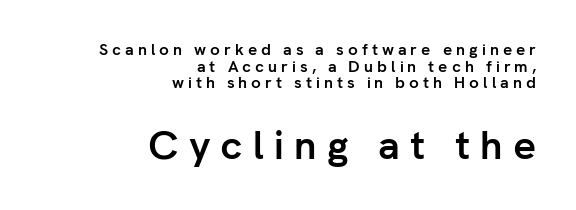
{"serif": "no", "italic": "no", "bold": "yes", "weight": "semibold", "width": "normal", "stroke_contrast": "low", "x_height": "medium", "monospaced": "no", "underline": "no", "align": "right", "line_spacing": "tight", "line_spacing_ratio": 1.04, "letter_spacing": "wide", "letter_spacing_em": 0.25, "larger_block": "second", "size_ratio": 2.5, "glyph_px": 40}
